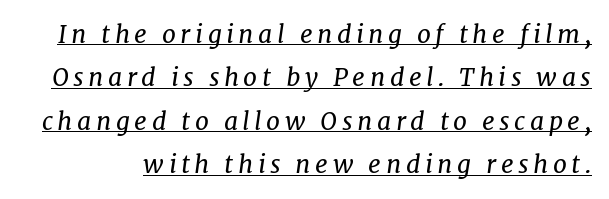
The image shows 25 px text type, italic (leaning right); set line spacing 1.74x, underlined.
